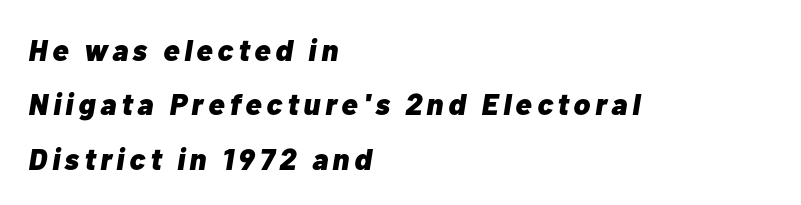
{"italic": "yes", "lean": "right", "slant_degrees": 10, "bold": "yes", "weight": "heavy", "width": "normal", "stroke_contrast": "low", "x_height": "medium", "monospaced": "no", "underline": "no", "align": "left", "line_spacing_ratio": 1.81, "glyph_px": 30}
